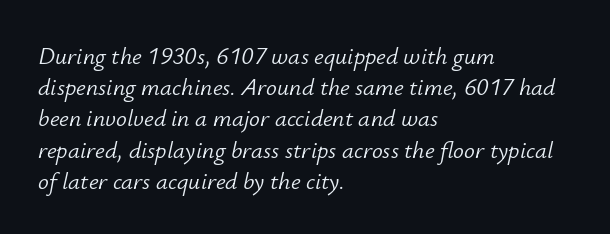
{"italic": "yes", "lean": "right", "slant_degrees": 12, "bold": "no", "underline": "no", "align": "left", "line_spacing": "normal", "line_spacing_ratio": 1.3, "letter_spacing": "normal", "letter_spacing_em": 0.0, "glyph_px": 24}
